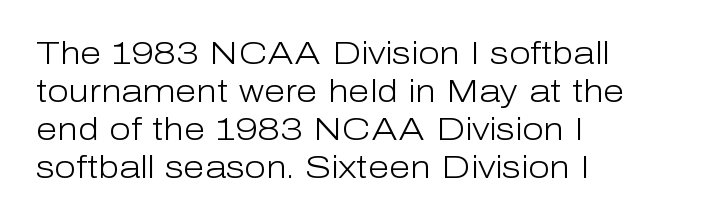
{"serif": "no", "italic": "no", "bold": "no", "weight": "light", "width": "normal", "stroke_contrast": "low", "x_height": "medium", "monospaced": "no", "underline": "no", "align": "left", "line_spacing_ratio": 1.23, "letter_spacing": "normal", "letter_spacing_em": 0.0, "glyph_px": 31}
